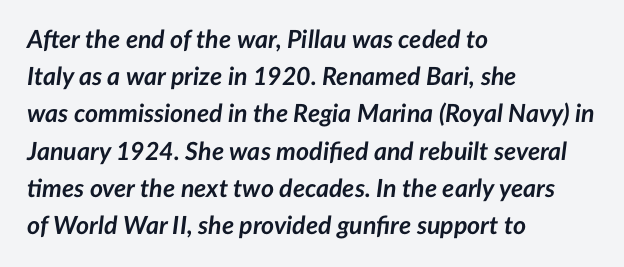
Q: Is the text bold? A: Yes.
Q: Is the text italic (slanted)? A: Yes, it leans right by about 7 degrees.
Q: Is the text underlined? A: No.
Q: How is the paragraph aligned? A: Left-aligned.
Q: Is the spacing between letters normal or unusually wide? A: Normal.
Q: Is the spacing between lines tight, normal or loose? A: Normal.
